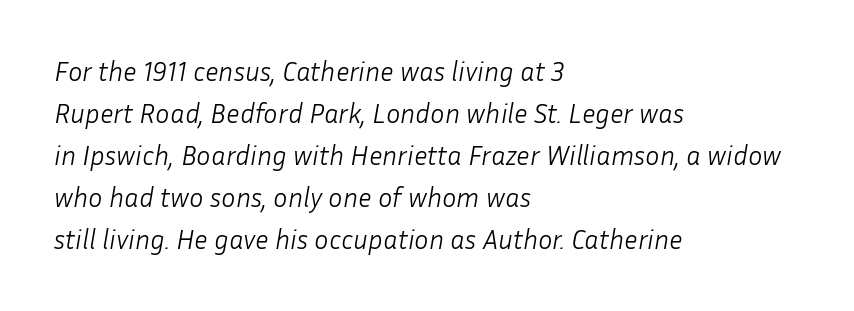
The image shows 27 px text type, italic (leaning right); set left-aligned, normal line spacing (1.56x), normal letter spacing, not underlined.
